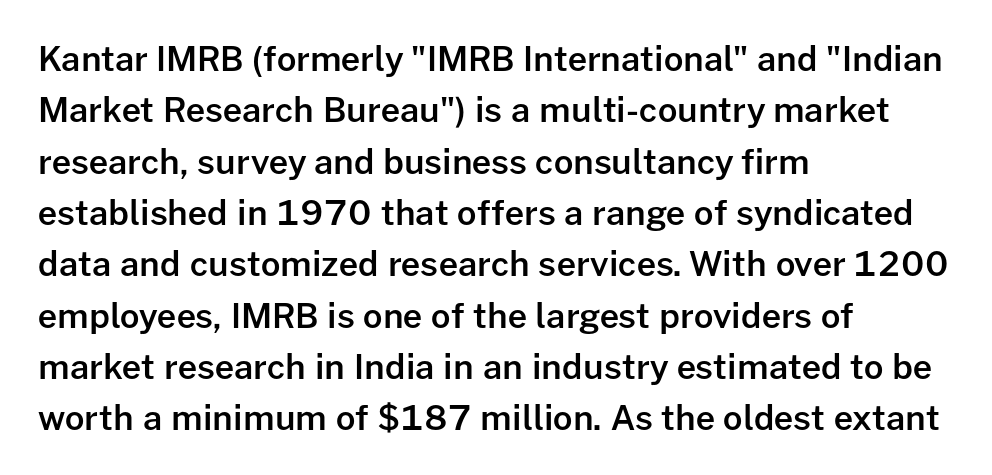
Q: Is the text bold? A: Semi-bold.
Q: Is the text italic (slanted)? A: No, it is upright.
Q: Is the typeface a serif or a sans-serif typeface? A: Sans-serif.
Q: Is the text underlined? A: No.
Q: How is the paragraph aligned? A: Left-aligned.
Q: Is the spacing between letters normal or unusually wide? A: Normal.
Q: Is the spacing between lines tight, normal or loose? A: Normal.
Q: Width (condensed, normal, or wide)? A: Normal.
Q: Stroke contrast? A: Low.
Q: x-height? A: Medium.
Q: Monospaced? A: No.
